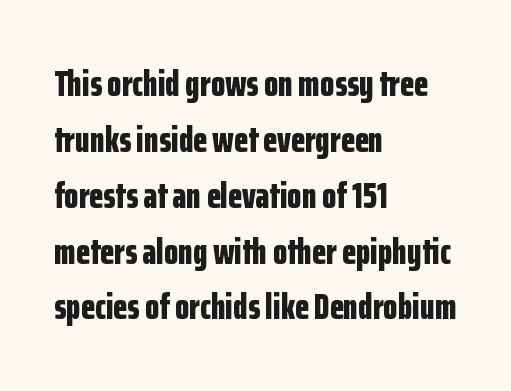
The image shows 37 px bold, condensed sans-serif type, upright; set left-aligned, normal line spacing (1.51x), normal letter spacing, not underlined; low stroke contrast and a medium x-height.
